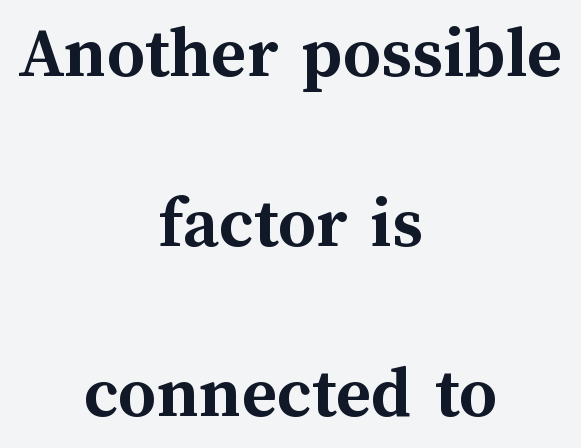
The image shows 75 px semibold type, upright; set centered, loose line spacing (2.27x), normal letter spacing, not underlined; medium stroke contrast and a medium x-height.
